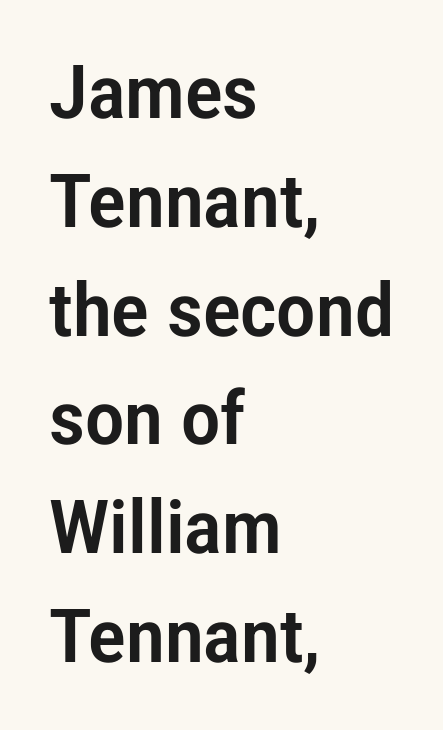
This rendering leaves character spacing at its baseline value. Each line starts at the same left margin while the right side varies. The letters carry no serifs — their stems end cleanly without finishing strokes. How would I describe the line gaps? Plain and ordinary. The rendering uses natural spacing where letterforms have individual widths.
